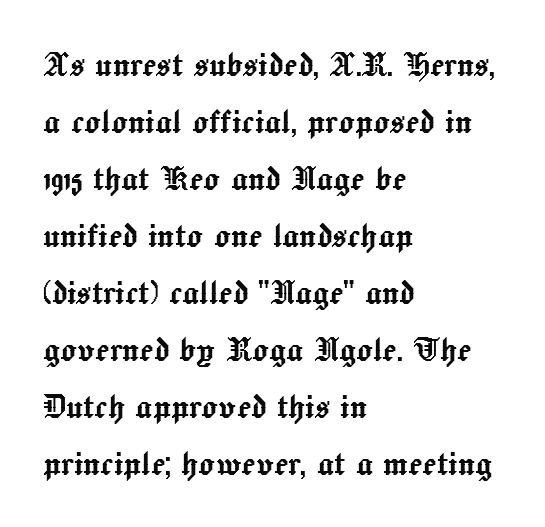
The image shows 41 px text type, upright; set left-aligned, normal line spacing (1.39x), normal letter spacing, not underlined; a medium x-height.
